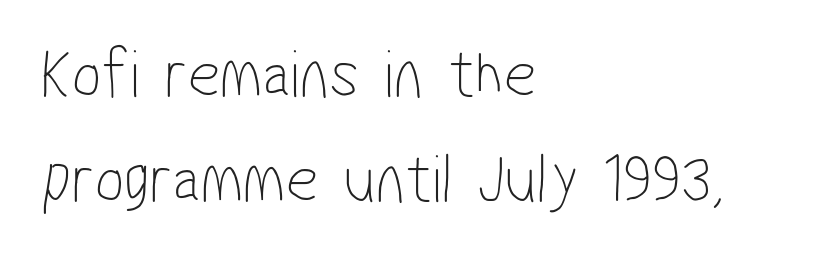
Is there much room between lines? A standard amount, neither cramped nor airy. Grotesque or geometric, the face here clearly has no serifs. These lines are rendered in a variable-pitch font. Inter-character spacing is left at the font's built-in metrics. Weight: in the light-to-regular range. Leftover space on each line is placed entirely after the last word.
